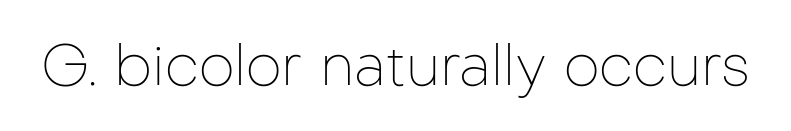
{"serif": "no", "italic": "no", "bold": "no", "weight": "thin", "width": "normal", "stroke_contrast": "low", "x_height": "medium", "monospaced": "no", "underline": "no", "letter_spacing": "normal", "letter_spacing_em": 0.0, "glyph_px": 57}
